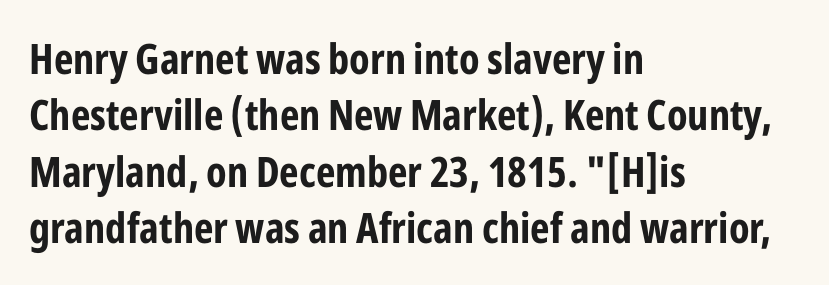
{"serif": "no", "italic": "no", "bold": "yes", "weight": "bold", "width": "condensed", "stroke_contrast": "low", "x_height": "medium", "monospaced": "no", "underline": "no", "align": "left", "line_spacing": "normal", "line_spacing_ratio": 1.34, "letter_spacing": "normal", "letter_spacing_em": 0.0, "glyph_px": 42}
